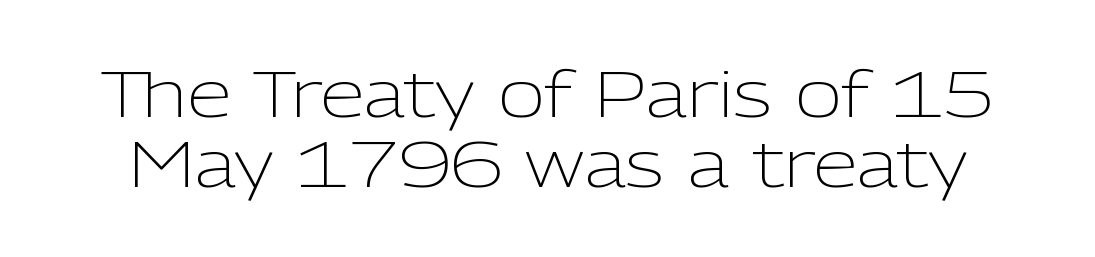
{"serif": "no", "italic": "no", "bold": "no", "weight": "light", "width": "normal", "stroke_contrast": "low", "x_height": "medium", "monospaced": "no", "underline": "no", "line_spacing": "tight", "line_spacing_ratio": 1.09, "letter_spacing": "normal", "letter_spacing_em": 0.0, "glyph_px": 64}
